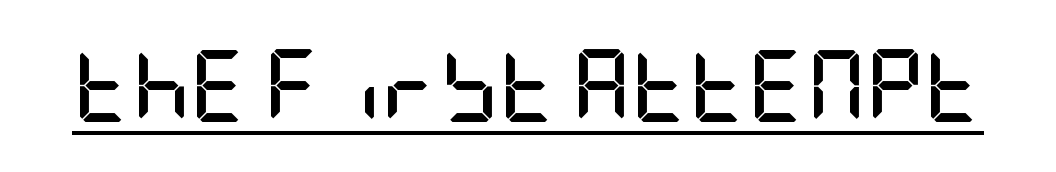
On the weight axis this lands at bold, roughly 700. The lettering is marked with a stroke running underneath it. Letter spacing: default. The specimen reads as upright at a glance. The text was rendered using a sans face with plain stroke endings.
